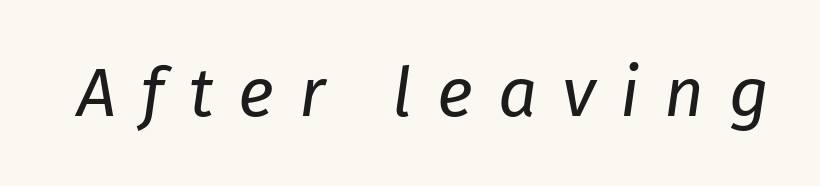
{"italic": "yes", "lean": "right", "slant_degrees": 8, "bold": "no", "weight": "regular", "width": "normal", "stroke_contrast": "low", "x_height": "medium", "monospaced": "no", "underline": "no", "letter_spacing": "wide", "letter_spacing_em": 0.36, "glyph_px": 69}
